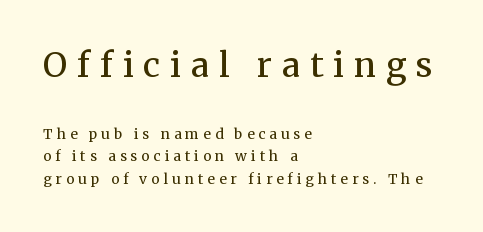
{"serif": "yes", "italic": "no", "bold": "no", "weight": "regular", "width": "normal", "stroke_contrast": "medium", "x_height": "medium", "monospaced": "no", "underline": "no", "align": "left", "line_spacing": "normal", "line_spacing_ratio": 1.61, "letter_spacing": "wide", "letter_spacing_em": 0.29, "larger_block": "first", "size_ratio": 2.43, "glyph_px": 34}
